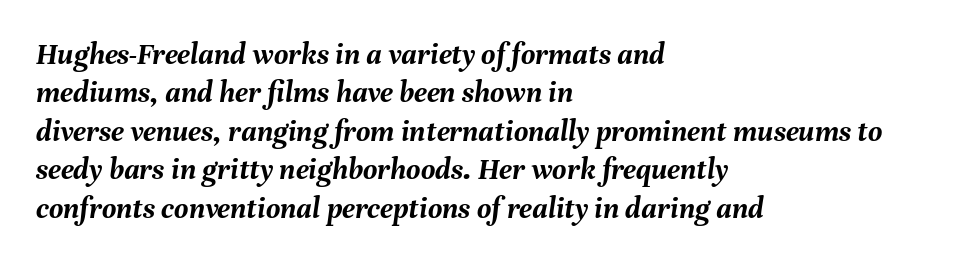
The image shows 31 px semibold type, italic (leaning right); set left-aligned, line spacing 1.24x, normal letter spacing, not underlined; medium stroke contrast and a medium x-height.
